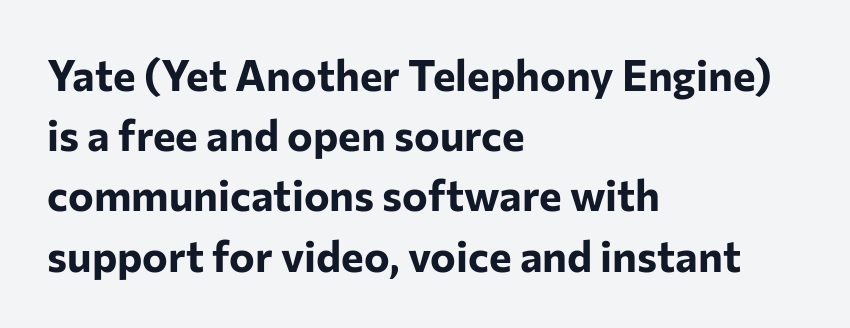
{"serif": "no", "italic": "no", "bold": "yes", "weight": "bold", "width": "normal", "stroke_contrast": "low", "x_height": "medium", "monospaced": "no", "underline": "no", "align": "left", "line_spacing": "normal", "line_spacing_ratio": 1.4, "letter_spacing": "normal", "letter_spacing_em": 0.0, "glyph_px": 43}
